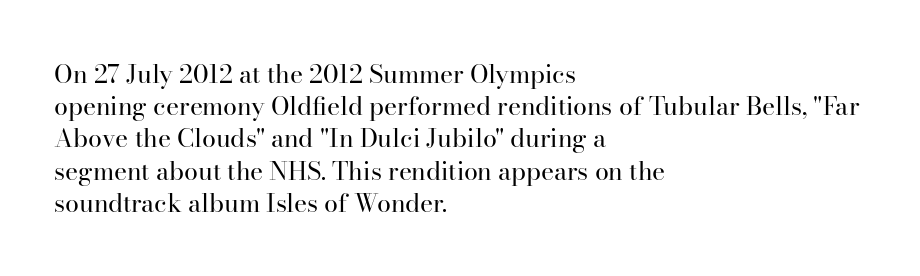
The image shows 25 px text type, upright; set left-aligned, normal line spacing (1.29x), normal letter spacing, not underlined.
